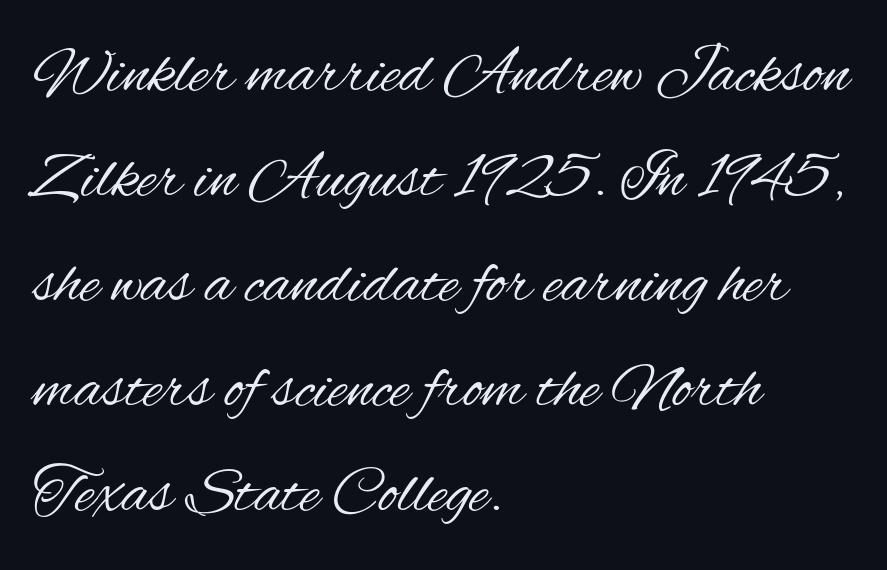
The image shows 66 px regular-weight, condensed sans-serif type; set left-aligned, normal line spacing (1.59x), normal letter spacing, not underlined; medium stroke contrast and a small x-height.
